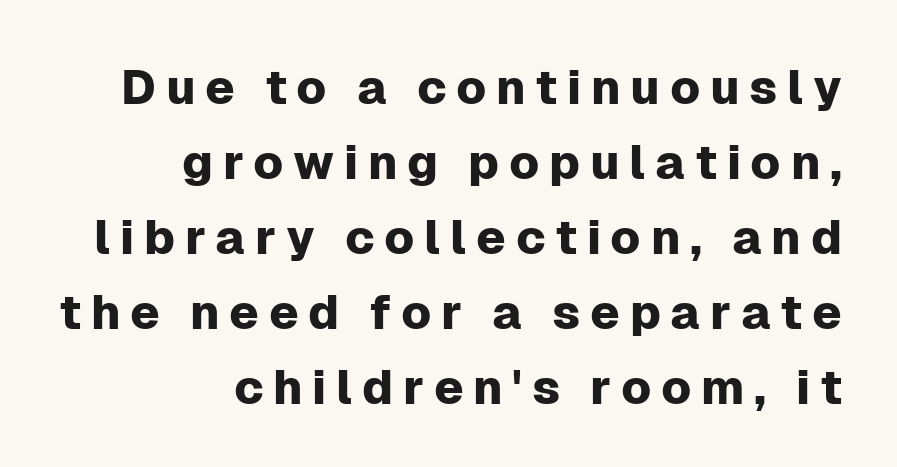
The image shows 48 px sans-serif type, upright; set right-aligned, normal line spacing (1.56x), unusually wide letter spacing (+0.2 em), not underlined; low stroke contrast and a medium x-height.
